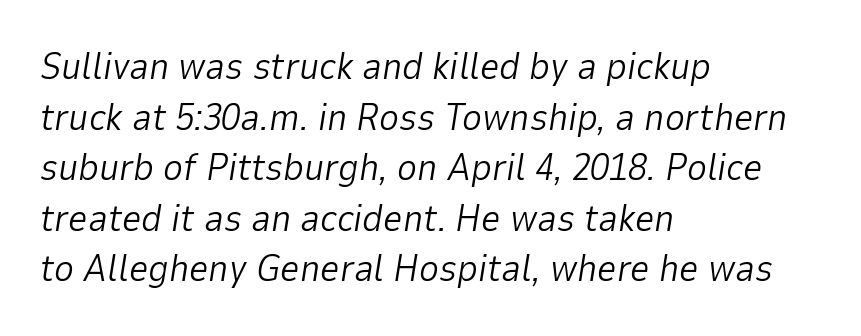
{"italic": "yes", "lean": "right", "slant_degrees": 9, "bold": "no", "weight": "light", "width": "normal", "stroke_contrast": "low", "x_height": "medium", "monospaced": "no", "underline": "no", "align": "left", "line_spacing": "normal", "line_spacing_ratio": 1.33, "letter_spacing": "normal", "letter_spacing_em": 0.0, "glyph_px": 38}
